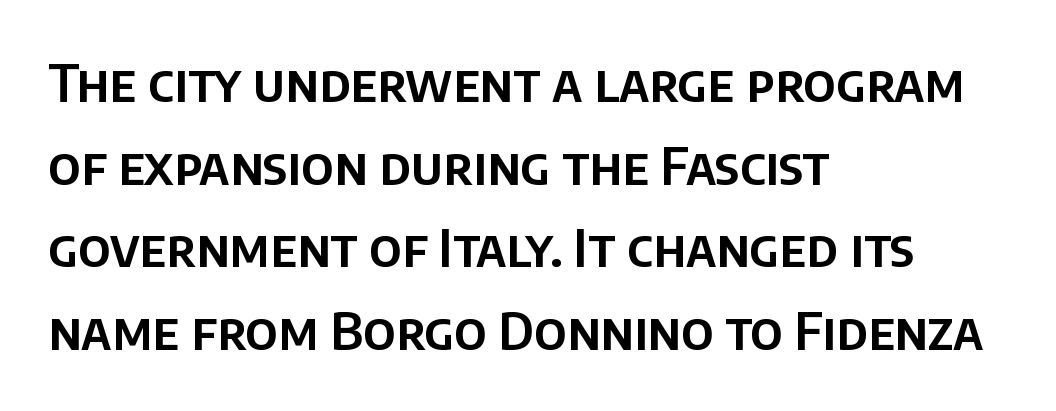
{"serif": "no", "italic": "no", "width": "normal", "stroke_contrast": "low", "x_height": "large", "monospaced": "no", "underline": "no", "align": "left", "line_spacing": "normal", "line_spacing_ratio": 1.59, "letter_spacing": "normal", "letter_spacing_em": 0.0, "glyph_px": 52}
